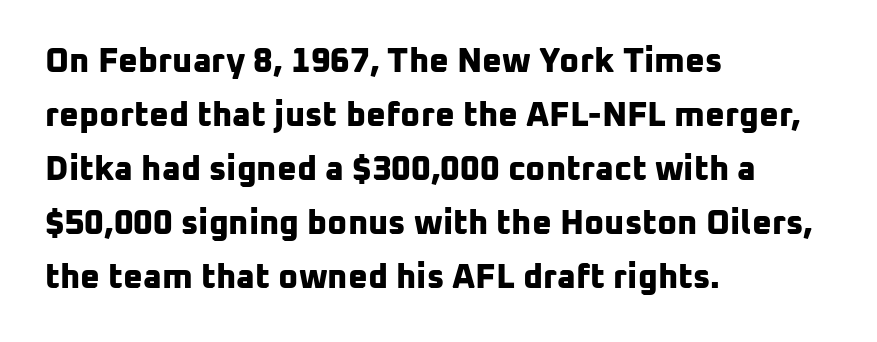
{"serif": "no", "bold": "yes", "weight": "bold", "width": "normal", "stroke_contrast": "low", "x_height": "medium", "monospaced": "no", "underline": "no", "align": "left", "line_spacing": "normal", "line_spacing_ratio": 1.59, "letter_spacing": "normal", "letter_spacing_em": 0.0, "glyph_px": 34}
